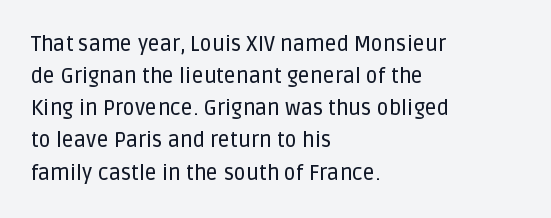
Q: Is the text italic (slanted)? A: No, it is upright.
Q: Is the text underlined? A: No.
Q: How is the paragraph aligned? A: Left-aligned.
Q: Is the spacing between letters normal or unusually wide? A: Normal.
Q: Is the spacing between lines tight, normal or loose? A: Normal.
